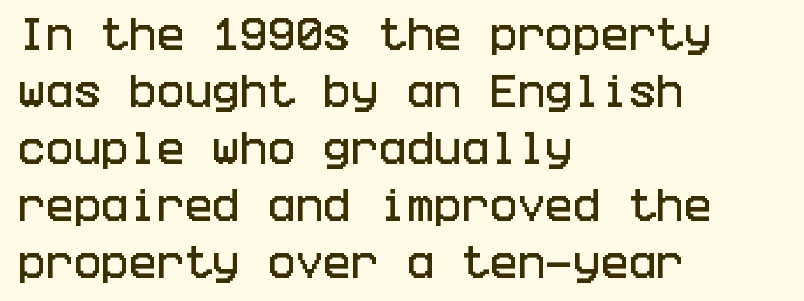
Tracking here is standard; glyphs follow each other at the usual distance. Examine the stroke ends and you'll find no serifs. Quick note: not italic, upright. This rendering features lettering with no underline. The rendering anchors every line to the left-hand side.
